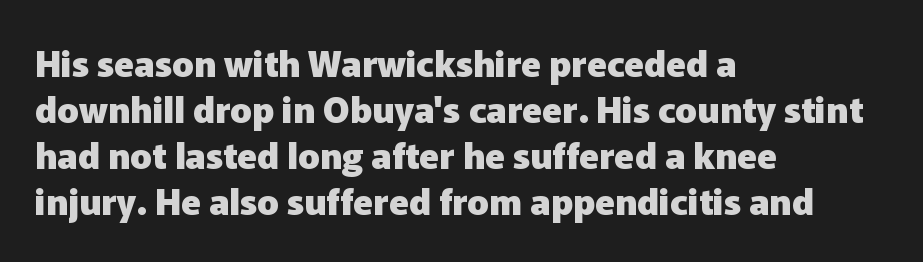
{"serif": "no", "italic": "no", "bold": "yes", "weight": "heavy", "width": "normal", "stroke_contrast": "low", "x_height": "medium", "monospaced": "no", "underline": "no", "align": "left", "line_spacing": "normal", "line_spacing_ratio": 1.28, "letter_spacing": "normal", "letter_spacing_em": 0.0, "glyph_px": 36}
